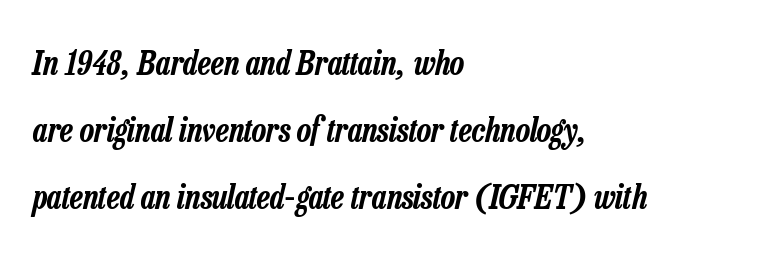
{"italic": "yes", "lean": "right", "slant_degrees": 13, "width": "condensed", "stroke_contrast": "low", "x_height": "medium", "monospaced": "no", "underline": "no", "align": "left", "line_spacing": "loose", "line_spacing_ratio": 2.03, "letter_spacing": "normal", "letter_spacing_em": 0.0, "glyph_px": 33}
